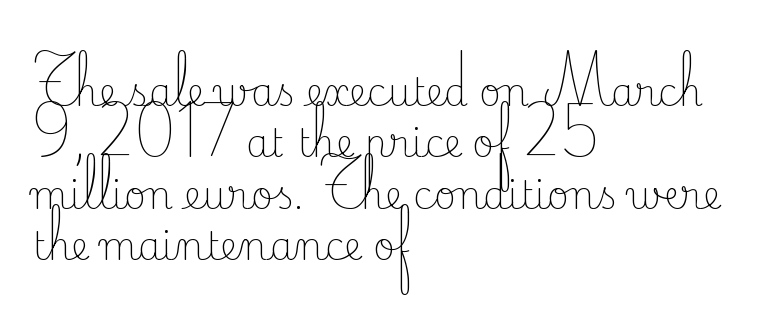
Q: Is the text bold? A: No.
Q: Is the text italic (slanted)? A: No, it is upright.
Q: Is the typeface a serif or a sans-serif typeface? A: Serif.
Q: Is the text underlined? A: No.
Q: How is the paragraph aligned? A: Left-aligned.
Q: Is the spacing between letters normal or unusually wide? A: Normal.
Q: Is the spacing between lines tight, normal or loose? A: Normal.
Q: Width (condensed, normal, or wide)? A: Normal.
Q: Stroke contrast? A: Low.
Q: x-height? A: Small.
Q: Monospaced? A: No.
